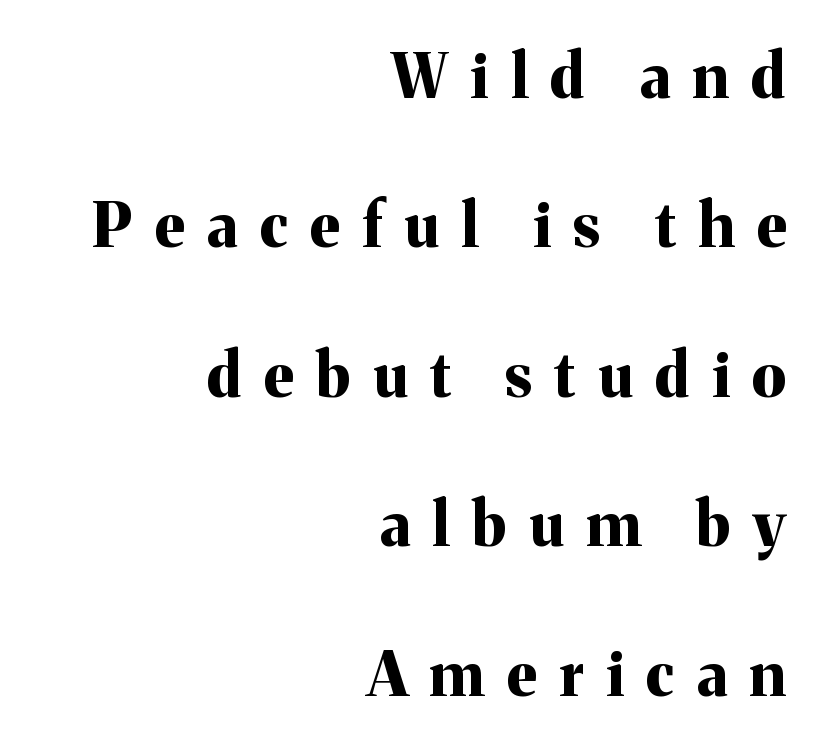
Q: Is the text bold? A: Yes.
Q: Is the text italic (slanted)? A: No, it is upright.
Q: Is the typeface a serif or a sans-serif typeface? A: Serif.
Q: Is the text underlined? A: No.
Q: How is the paragraph aligned? A: Right-aligned.
Q: Is the spacing between letters normal or unusually wide? A: Unusually wide.
Q: Is the spacing between lines tight, normal or loose? A: Loose.
Q: Width (condensed, normal, or wide)? A: Normal.
Q: Stroke contrast? A: Medium.
Q: x-height? A: Medium.
Q: Monospaced? A: No.
